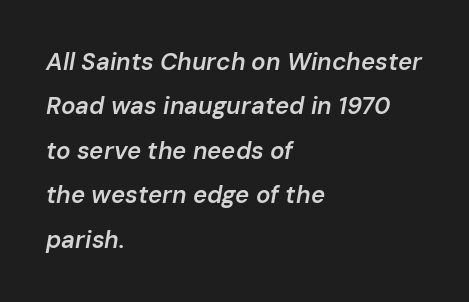
{"italic": "yes", "lean": "right", "slant_degrees": 10, "bold": "semi", "underline": "no", "align": "left", "line_spacing_ratio": 1.85, "letter_spacing": "normal", "letter_spacing_em": 0.0, "glyph_px": 24}
